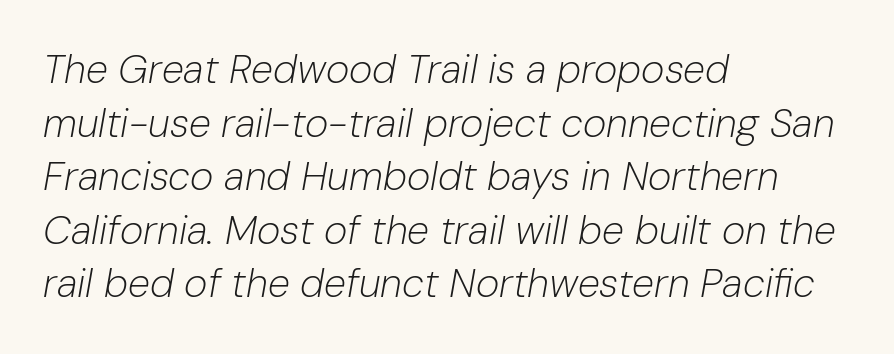
Q: Is the text bold? A: No.
Q: Is the text italic (slanted)? A: Yes, it leans right by about 10 degrees.
Q: Is the text underlined? A: No.
Q: How is the paragraph aligned? A: Left-aligned.
Q: Is the spacing between letters normal or unusually wide? A: Normal.
Q: Is the spacing between lines tight, normal or loose? A: Normal.
Q: Width (condensed, normal, or wide)? A: Normal.
Q: Stroke contrast? A: Low.
Q: x-height? A: Medium.
Q: Monospaced? A: No.
